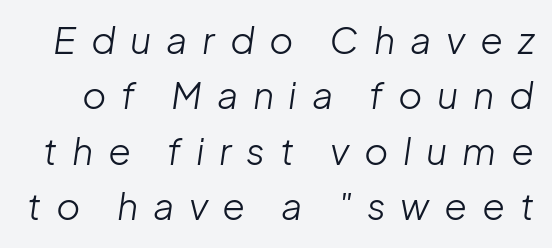
The image shows 37 px light type, italic (leaning right); set normal line spacing (1.5x), unusually wide letter spacing (+0.4 em), not underlined; low stroke contrast and a medium x-height.
